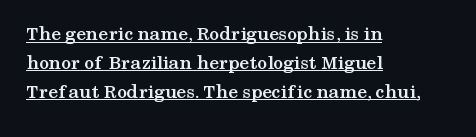
Q: Is the text bold? A: Yes.
Q: Is the text italic (slanted)? A: No, it is upright.
Q: Is the text underlined? A: Yes.
Q: How is the paragraph aligned? A: Left-aligned.
Q: Is the spacing between letters normal or unusually wide? A: Normal.
Q: Is the spacing between lines tight, normal or loose? A: Normal.
